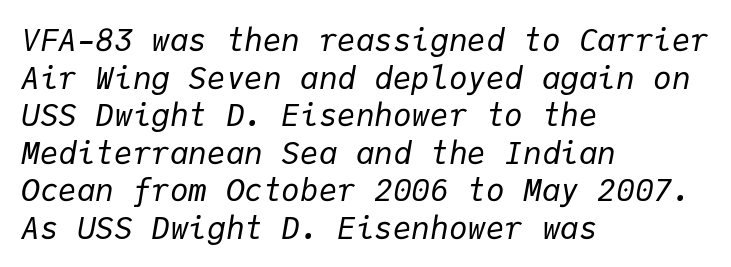
{"italic": "yes", "lean": "right", "slant_degrees": 9, "bold": "no", "weight": "regular", "width": "normal", "stroke_contrast": "low", "x_height": "medium", "monospaced": "yes", "underline": "no", "align": "left", "line_spacing_ratio": 1.21, "letter_spacing": "normal", "letter_spacing_em": 0.0, "glyph_px": 31}
